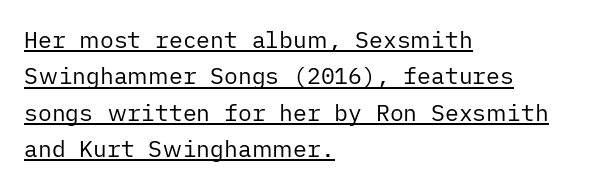
The image shows 23 px text type, upright; set left-aligned, normal line spacing (1.58x), normal letter spacing, underlined.
